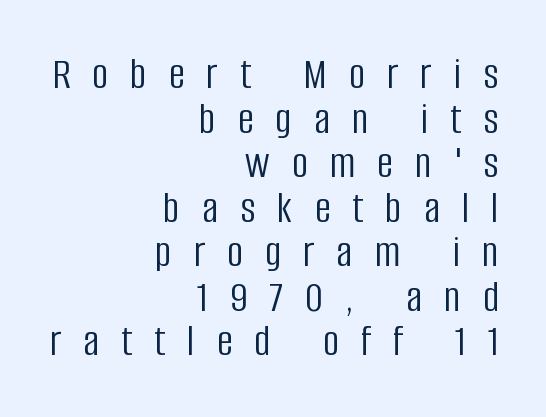
Q: Is the text bold? A: No.
Q: Is the text italic (slanted)? A: No, it is upright.
Q: Is the typeface a serif or a sans-serif typeface? A: Sans-serif.
Q: Is the text underlined? A: No.
Q: How is the paragraph aligned? A: Right-aligned.
Q: Is the spacing between letters normal or unusually wide? A: Unusually wide.
Q: Is the spacing between lines tight, normal or loose? A: Tight.
Q: Width (condensed, normal, or wide)? A: Condensed.
Q: Stroke contrast? A: Low.
Q: x-height? A: Large.
Q: Monospaced? A: No.
